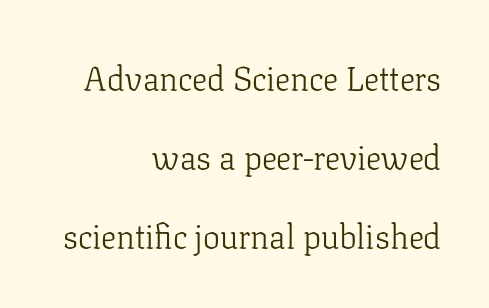
The image shows 34 px light serif type, upright; set right-aligned, loose line spacing (2.32x), normal letter spacing, not underlined; low stroke contrast and a medium x-height.
